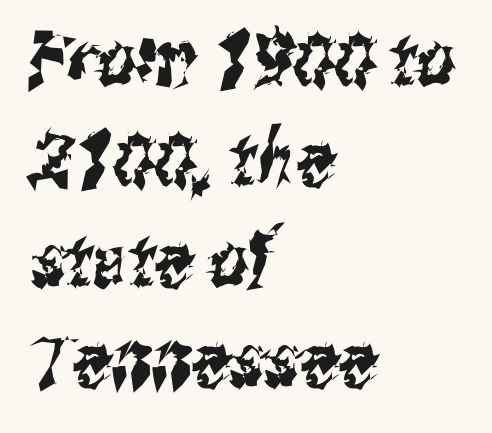
{"serif": "no", "width": "condensed", "stroke_contrast": "medium", "x_height": "medium", "monospaced": "no", "underline": "no", "align": "left", "line_spacing": "normal", "line_spacing_ratio": 1.32, "letter_spacing": "normal", "letter_spacing_em": 0.0, "glyph_px": 76}
